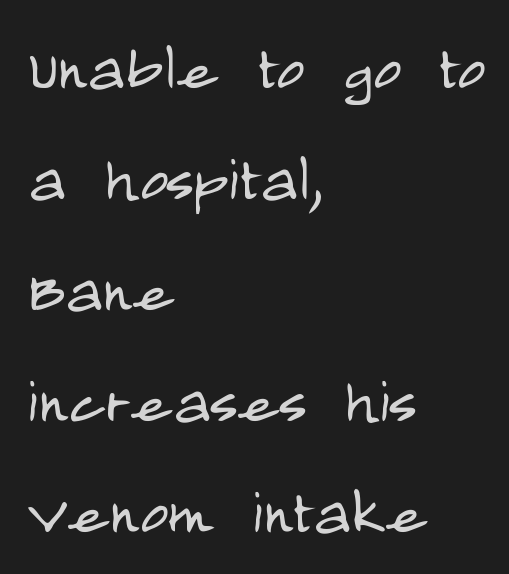
A roman cut, with each character standing at attention. What stands out about the letter spacing? Nothing — it is the standard amount. The lines sit at an ordinary, default distance from one another. The characters are drawn with everyday or finer stroke widths.
